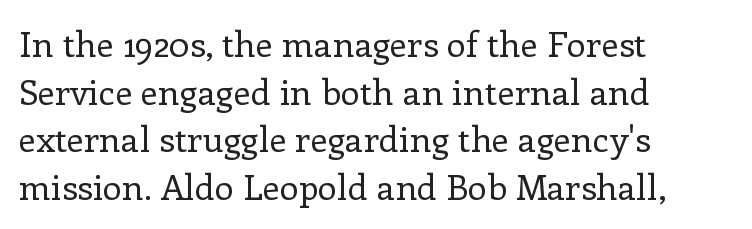
{"serif": "yes", "italic": "no", "bold": "no", "weight": "regular", "width": "normal", "stroke_contrast": "low", "x_height": "medium", "monospaced": "no", "underline": "no", "align": "left", "line_spacing": "normal", "line_spacing_ratio": 1.36, "letter_spacing": "normal", "letter_spacing_em": 0.0, "glyph_px": 35}
